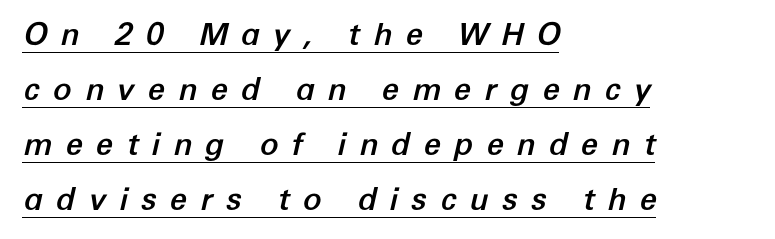
The image shows 31 px text type, italic (leaning right); set left-aligned, line spacing 1.77x, unusually wide letter spacing (+0.42 em), underlined; low stroke contrast and a medium x-height.
